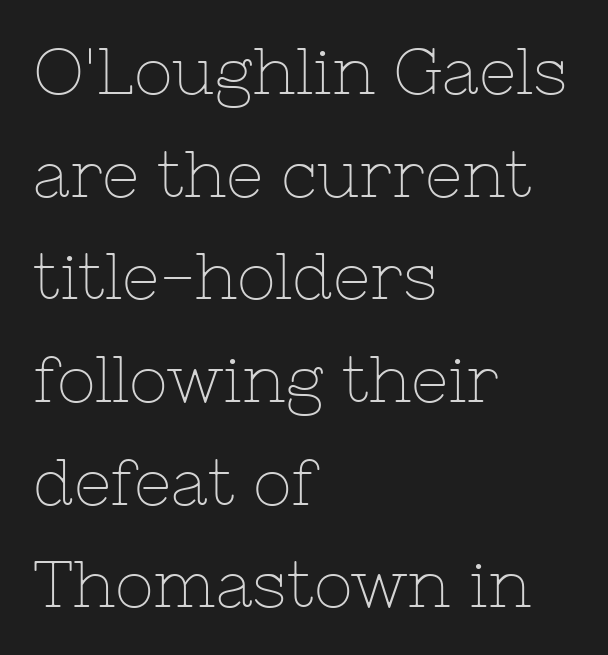
The letters stand upright; this is a roman face. The letters advance in unequal steps, a hallmark of proportional type. Observe the ordinary spacing: letters are neighbours, not strangers. The baseline area is clear. Summary of weight: not heavy and not bold. These lines sit exactly where default settings would place them.
